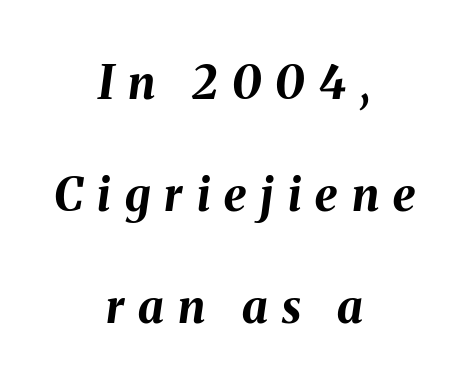
{"italic": "yes", "lean": "right", "slant_degrees": 8, "bold": "yes", "weight": "bold", "width": "normal", "stroke_contrast": "medium", "x_height": "medium", "monospaced": "no", "underline": "no", "align": "center", "line_spacing": "loose", "line_spacing_ratio": 2.43, "letter_spacing": "wide", "letter_spacing_em": 0.31, "glyph_px": 46}
